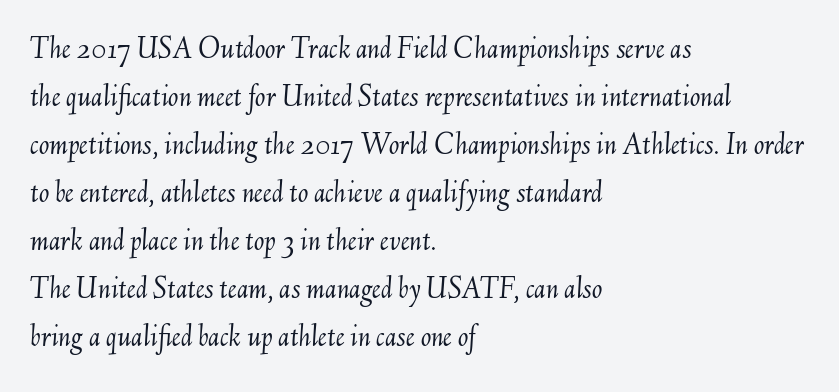
The image shows 31 px light type, italic (leaning right); set left-aligned, normal line spacing (1.55x), normal letter spacing, not underlined; medium stroke contrast and a small x-height.
